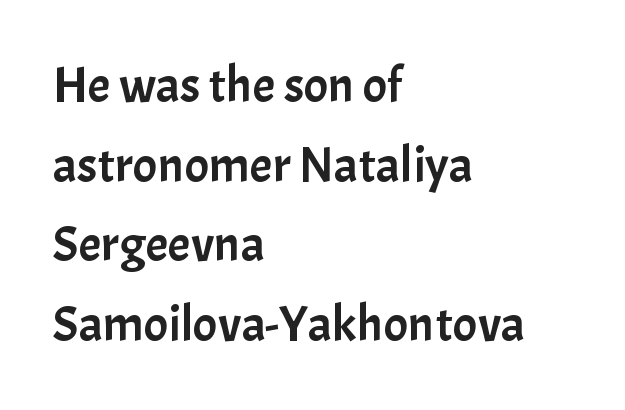
Q: Is the text italic (slanted)? A: No, it is upright.
Q: Is the typeface a serif or a sans-serif typeface? A: Sans-serif.
Q: Is the text underlined? A: No.
Q: How is the paragraph aligned? A: Left-aligned.
Q: Is the spacing between letters normal or unusually wide? A: Normal.
Q: Is the spacing between lines tight, normal or loose? A: Normal.
Q: Width (condensed, normal, or wide)? A: Normal.
Q: Stroke contrast? A: Low.
Q: x-height? A: Medium.
Q: Monospaced? A: No.
